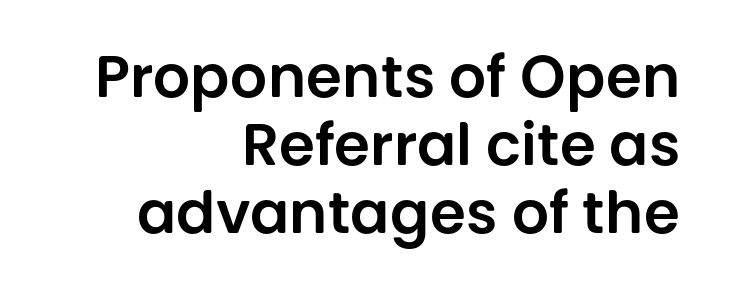
Style check: upright. Default kerning and tracking; the words read as compact shapes. The characters display no serif detailing; their extremities are plain. Rule under the text: the space is simply empty. The lines in this sample share a right terminus and differ only in where they begin. Looks like regular typesetting: each glyph gets only the width it needs.
